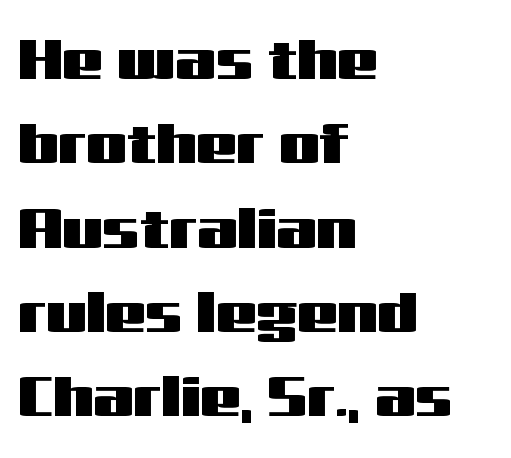
{"serif": "no", "italic": "no", "width": "wide", "stroke_contrast": "medium", "x_height": "medium", "monospaced": "no", "underline": "no", "align": "left", "line_spacing": "normal", "line_spacing_ratio": 1.48, "letter_spacing": "normal", "letter_spacing_em": 0.0, "glyph_px": 57}
